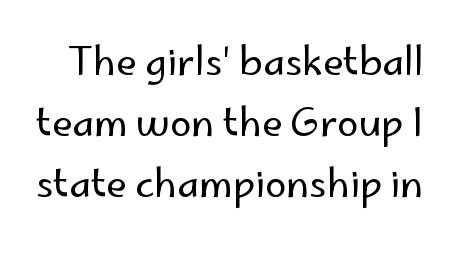
{"serif": "no", "italic": "no", "bold": "no", "weight": "regular", "width": "normal", "stroke_contrast": "low", "x_height": "small", "monospaced": "no", "underline": "no", "line_spacing": "normal", "line_spacing_ratio": 1.6, "letter_spacing": "normal", "letter_spacing_em": 0.0, "glyph_px": 38}
